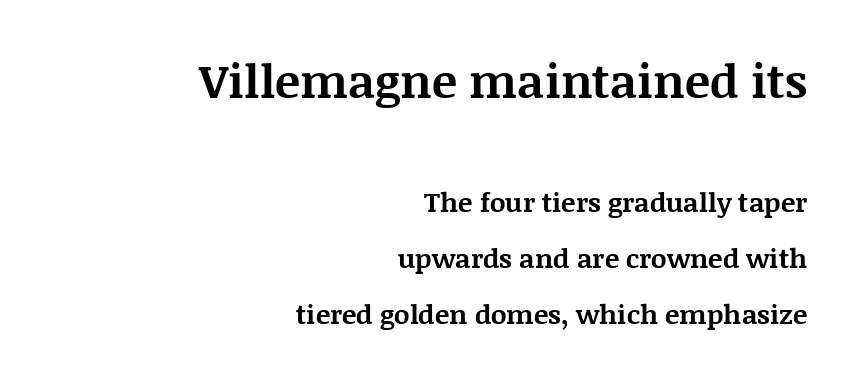
The image shows 47 px bold serif type, upright; set right-aligned, loose line spacing (2.07x), normal letter spacing, not underlined; the first (top) block is 1.74x larger; medium stroke contrast and a large x-height.
